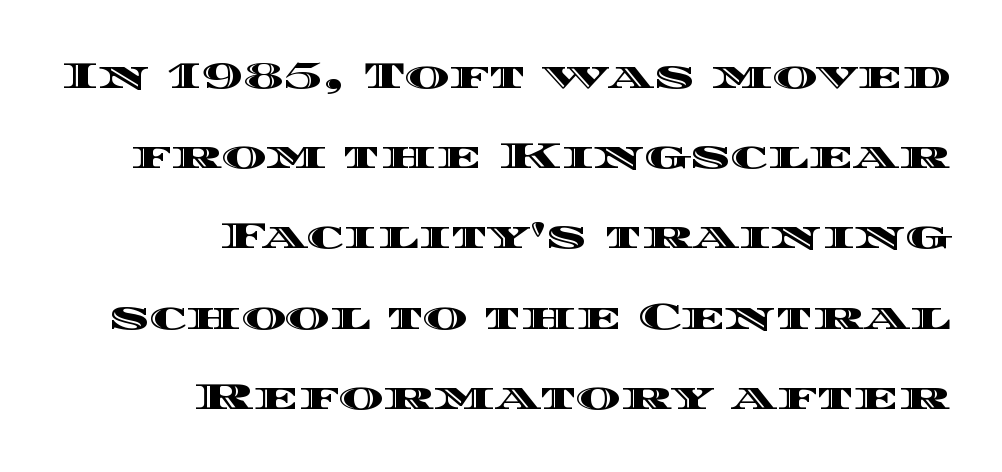
The image shows 38 px wide type, upright; set right-aligned, loose line spacing (2.11x), normal letter spacing, not underlined; a large x-height.
